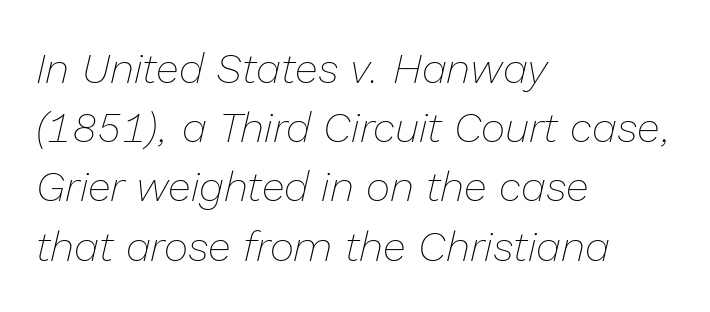
The image shows 42 px thin type, italic (leaning right); set left-aligned, normal line spacing (1.41x), normal letter spacing, not underlined; low stroke contrast and a medium x-height.
